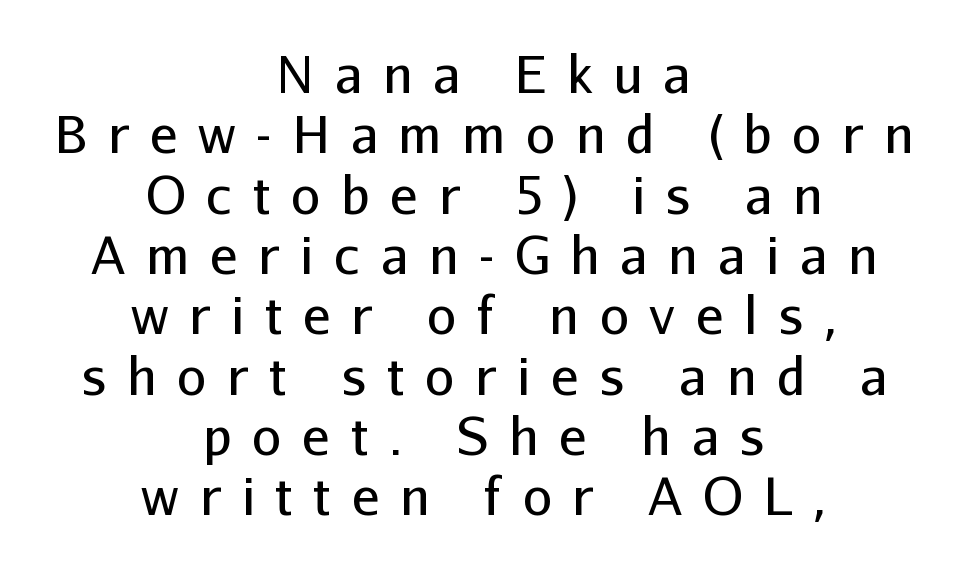
{"serif": "no", "italic": "no", "bold": "no", "weight": "regular", "width": "normal", "stroke_contrast": "low", "x_height": "medium", "monospaced": "no", "underline": "no", "align": "center", "line_spacing_ratio": 1.16, "letter_spacing": "wide", "letter_spacing_em": 0.4, "glyph_px": 52}
